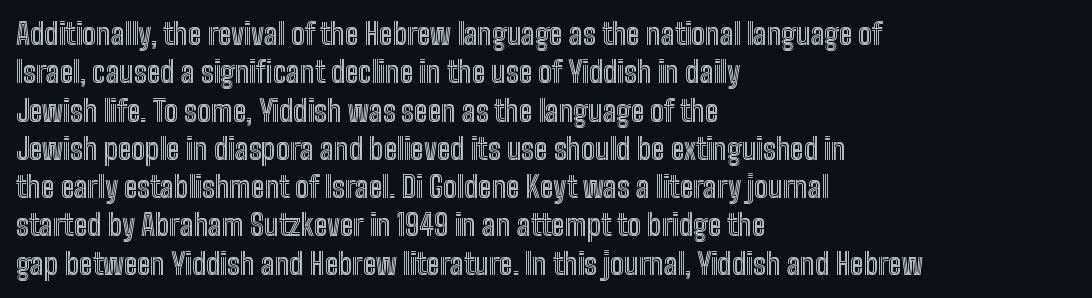
The image shows 29 px condensed type, upright; set left-aligned, normal line spacing (1.32x), normal letter spacing, not underlined; a medium x-height.
